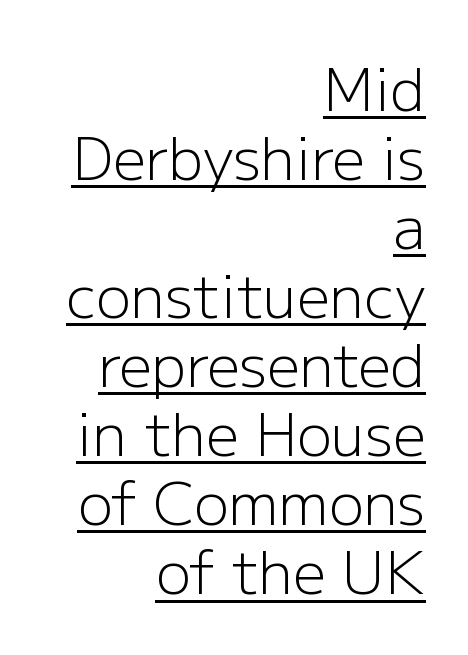
Are there feet on the stems? There aren't — it's a sans. Unbolded letterforms with no extra heft. A typesetter would call this zero additional tracking. Each letter keeps its own natural width here, so spacing adapts to shape. A typesetter would mark this as roman, not italic.
